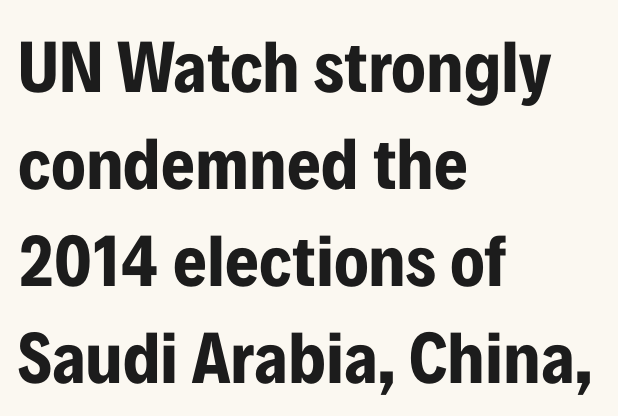
The image shows 73 px bold, condensed sans-serif type, upright; set left-aligned, normal line spacing (1.33x), normal letter spacing, not underlined; low stroke contrast and a medium x-height.
